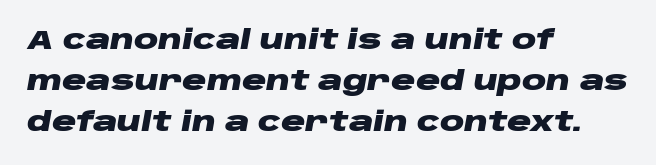
The image shows 27 px bold type, italic (leaning right); set left-aligned, normal line spacing (1.51x), normal letter spacing, not underlined.
